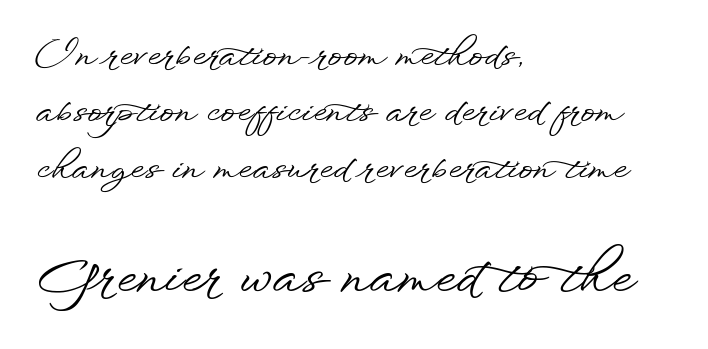
The image shows 52 px wide sans-serif type; set left-aligned, normal line spacing (1.61x), normal letter spacing, not underlined; the second (bottom) block is 1.49x larger; low stroke contrast and a small x-height.
